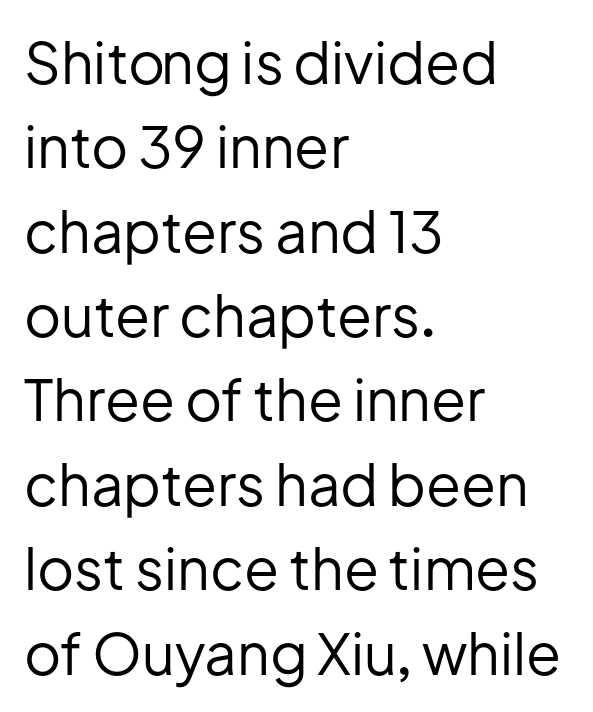
The image shows 57 px regular-weight sans-serif type, upright; set left-aligned, normal line spacing (1.48x), normal letter spacing, not underlined; low stroke contrast and a medium x-height.
